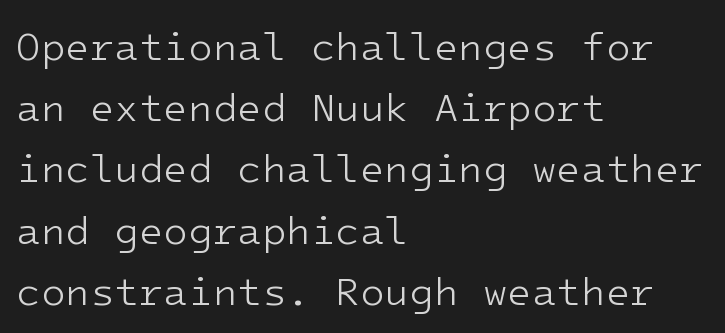
{"serif": "no", "italic": "no", "bold": "no", "weight": "light", "width": "normal", "stroke_contrast": "low", "x_height": "medium", "monospaced": "yes", "underline": "no", "align": "left", "line_spacing": "normal", "line_spacing_ratio": 1.53, "letter_spacing": "normal", "letter_spacing_em": 0.0, "glyph_px": 40}
